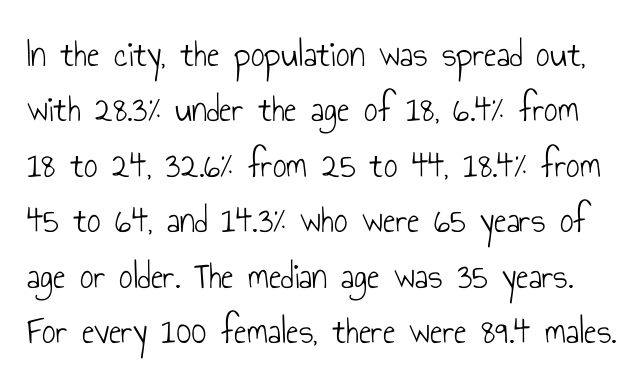
Counters stay open thanks to moderate or lighter strokes. This sample keeps an unexceptional amount of space between lines. Decoration check: the copy has no underline. Is this a fixed-width face? No — the glyphs have proportional, varying widths. The passage shown has conventional tracking throughout.
